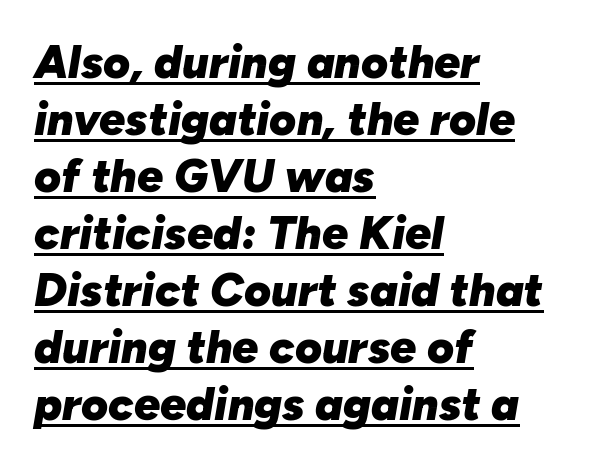
In terms of letterspacing, this is plain default setting. The font is running at its bold setting. The string is rendered with underlining switched on. Alignment: flush left.
